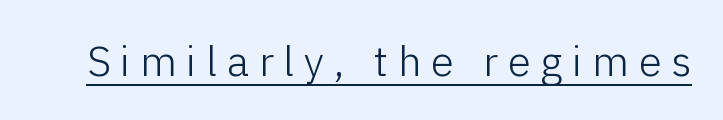
The image shows 42 px light sans-serif type, upright; set unusually wide letter spacing (+0.23 em), underlined; low stroke contrast and a medium x-height.
